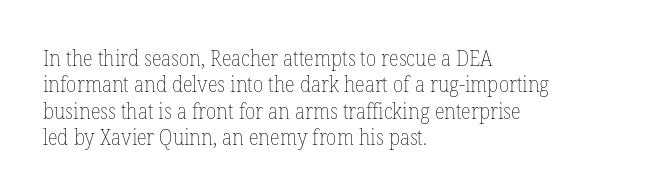
Q: Is the text bold? A: No.
Q: Is the text italic (slanted)? A: No, it is upright.
Q: Is the text underlined? A: No.
Q: How is the paragraph aligned? A: Left-aligned.
Q: Is the spacing between letters normal or unusually wide? A: Normal.
Q: Is the spacing between lines tight, normal or loose? A: Normal.
